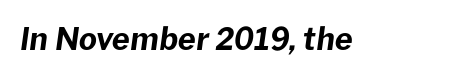
The face used here is proportionally spaced, like ordinary book or web type. How heavy is the stroke? Heavy — this is a bold. Anything drawn beneath the words? Only blank space. The line texture is even and compact thanks to regular tracking.
